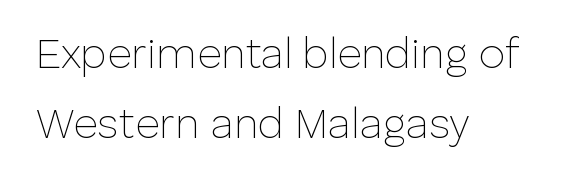
Q: Is the text bold? A: No.
Q: Is the text italic (slanted)? A: No, it is upright.
Q: Is the typeface a serif or a sans-serif typeface? A: Sans-serif.
Q: Is the text underlined? A: No.
Q: How is the paragraph aligned? A: Left-aligned.
Q: Is the spacing between letters normal or unusually wide? A: Normal.
Q: Is the spacing between lines tight, normal or loose? A: Normal.
Q: Width (condensed, normal, or wide)? A: Normal.
Q: Stroke contrast? A: Low.
Q: x-height? A: Medium.
Q: Monospaced? A: No.
